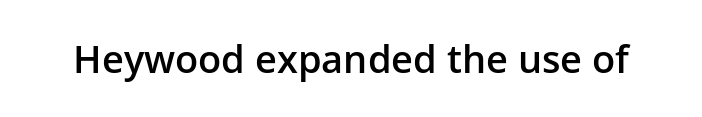
The image shows 38 px semibold sans-serif type, upright; set normal letter spacing, not underlined; low stroke contrast and a medium x-height.
